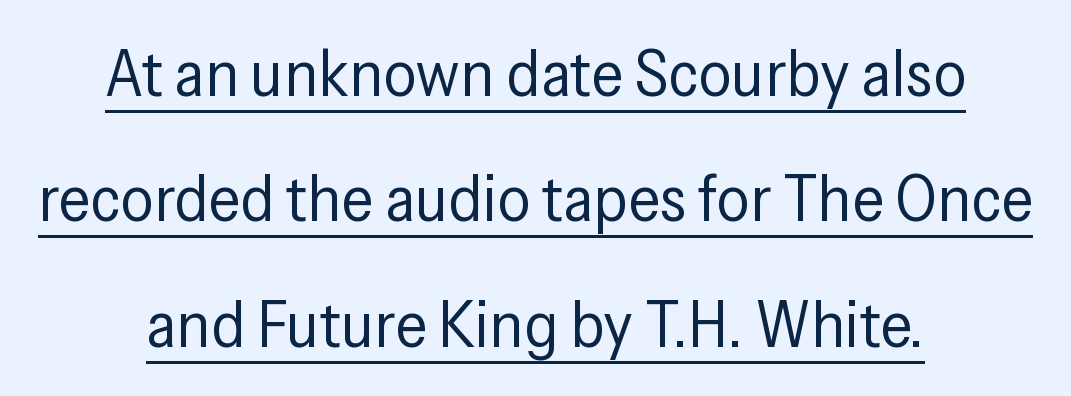
The image shows 66 px regular-weight, condensed sans-serif type, upright; set centered, loose line spacing (1.9x), normal letter spacing, underlined; low stroke contrast and a medium x-height.
